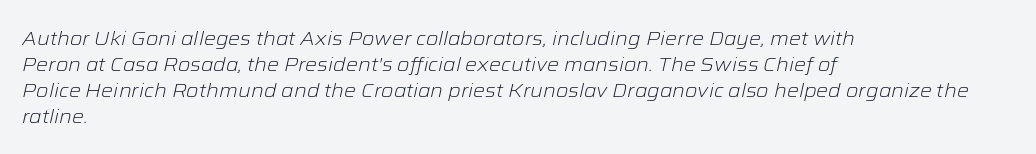
{"italic": "yes", "lean": "right", "slant_degrees": 12, "bold": "no", "underline": "no", "align": "left", "line_spacing": "normal", "line_spacing_ratio": 1.3, "letter_spacing": "normal", "letter_spacing_em": 0.0, "glyph_px": 20}
